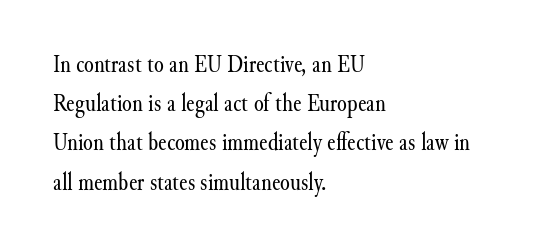
Q: Is the text bold? A: No.
Q: Is the text italic (slanted)? A: No, it is upright.
Q: Is the text underlined? A: No.
Q: How is the paragraph aligned? A: Left-aligned.
Q: Is the spacing between letters normal or unusually wide? A: Normal.
Q: Is the spacing between lines tight, normal or loose? A: Normal.
